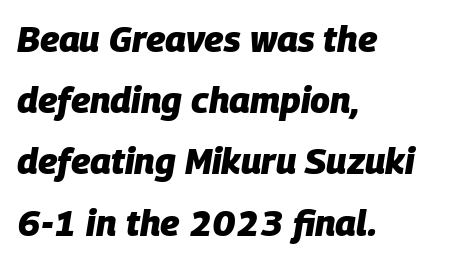
{"italic": "yes", "lean": "right", "slant_degrees": 9, "bold": "yes", "weight": "heavy", "width": "normal", "stroke_contrast": "low", "x_height": "large", "monospaced": "no", "underline": "no", "align": "left", "line_spacing": "normal", "line_spacing_ratio": 1.7, "letter_spacing": "normal", "letter_spacing_em": 0.0, "glyph_px": 36}
